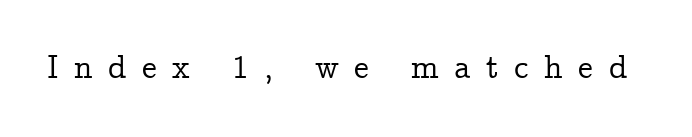
Q: Is the text italic (slanted)? A: No, it is upright.
Q: Is the typeface a serif or a sans-serif typeface? A: Serif.
Q: Is the text underlined? A: No.
Q: Is the spacing between letters normal or unusually wide? A: Unusually wide.
Q: Width (condensed, normal, or wide)? A: Normal.
Q: Stroke contrast? A: Low.
Q: x-height? A: Medium.
Q: Monospaced? A: No.
